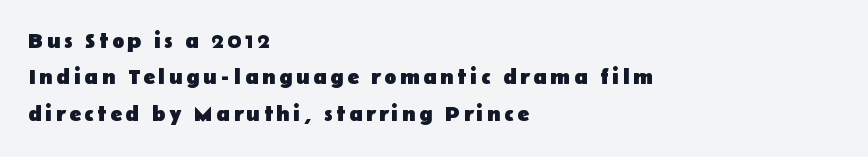
{"italic": "no", "bold": "yes", "underline": "no", "align": "left", "line_spacing": "normal", "line_spacing_ratio": 1.65, "glyph_px": 22}
